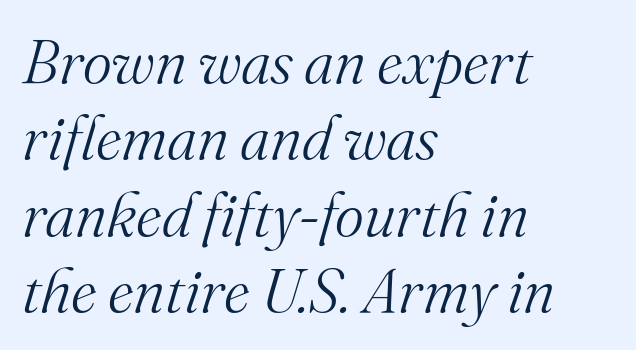
Glyph-to-glyph distance matches everyday printed text. The weight would be labelled regular, book, light, or lighter still. Proportional: the letters do not fall into vertical columns. I'd call this a serif setting — the letters wear small feet.
